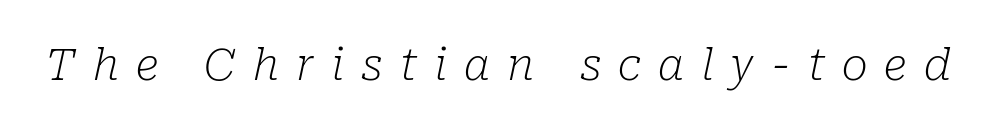
The image shows 44 px light serif type, italic (leaning right); set unusually wide letter spacing (+0.39 em), not underlined; low stroke contrast and a medium x-height.
